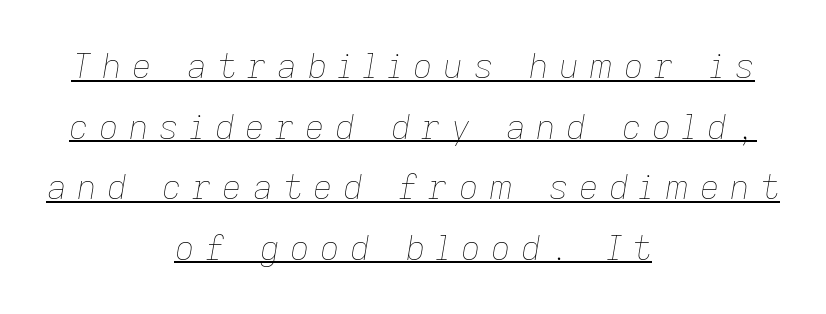
Q: Is the text bold? A: No.
Q: Is the text italic (slanted)? A: Yes, it leans right by about 9 degrees.
Q: Is the text underlined? A: Yes.
Q: How is the paragraph aligned? A: Centered.
Q: Is the spacing between letters normal or unusually wide? A: Unusually wide.
Q: Width (condensed, normal, or wide)? A: Normal.
Q: Stroke contrast? A: Low.
Q: x-height? A: Medium.
Q: Monospaced? A: No.
